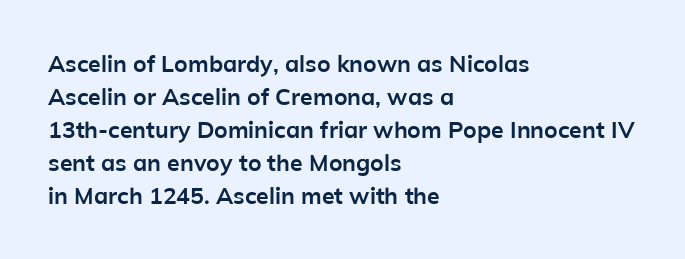
{"italic": "no", "bold": "yes", "underline": "no", "align": "left", "line_spacing": "normal", "line_spacing_ratio": 1.44, "letter_spacing": "normal", "letter_spacing_em": 0.0, "glyph_px": 23}
